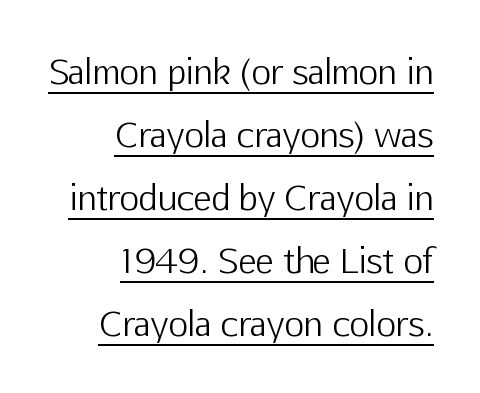
The face used here is proportionally spaced, like ordinary book or web type. Notice how the passage keeps a crisp vertical edge on the right only. No extra tracking has been applied to these lines. Weight class: somewhere from thin through regular.
